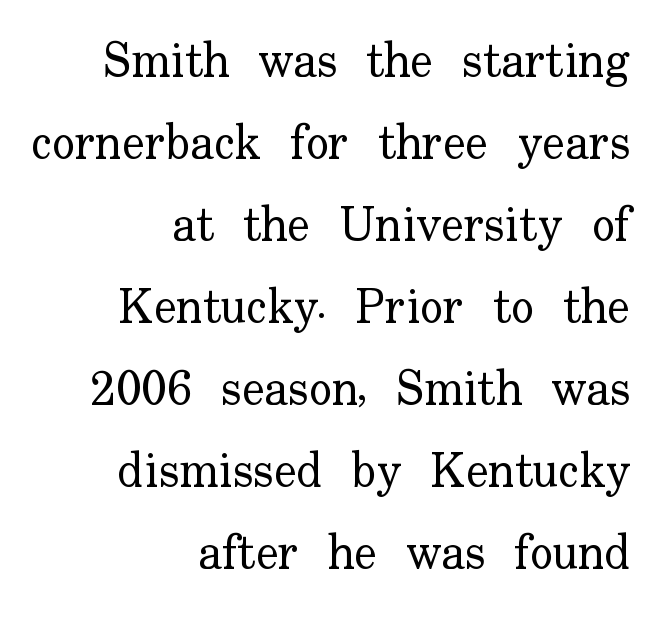
The image shows 48 px regular-weight serif type, upright; set right-aligned, line spacing 1.71x, normal letter spacing, not underlined; low stroke contrast and a small x-height.
